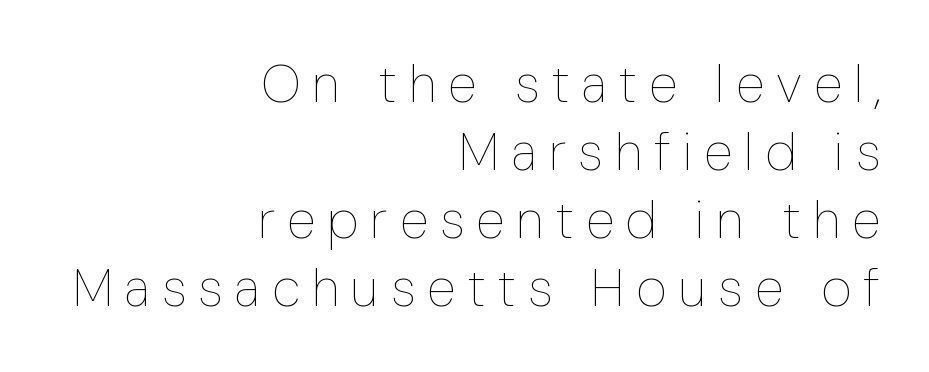
{"italic": "no", "bold": "no", "weight": "thin", "width": "condensed", "stroke_contrast": "low", "x_height": "medium", "monospaced": "no", "underline": "no", "align": "right", "line_spacing": "normal", "line_spacing_ratio": 1.28, "letter_spacing": "wide", "letter_spacing_em": 0.23, "glyph_px": 53}
